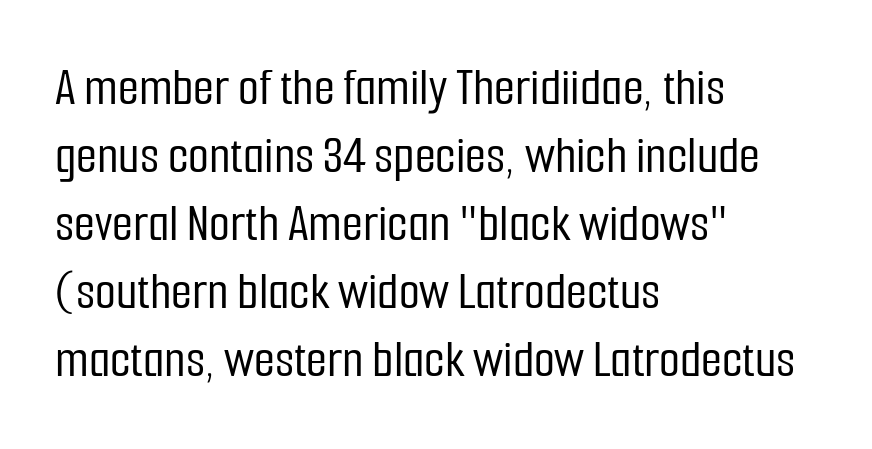
{"serif": "no", "italic": "no", "width": "condensed", "stroke_contrast": "low", "x_height": "medium", "monospaced": "no", "underline": "no", "align": "left", "line_spacing": "normal", "line_spacing_ratio": 1.26, "letter_spacing": "normal", "letter_spacing_em": 0.0, "glyph_px": 54}
